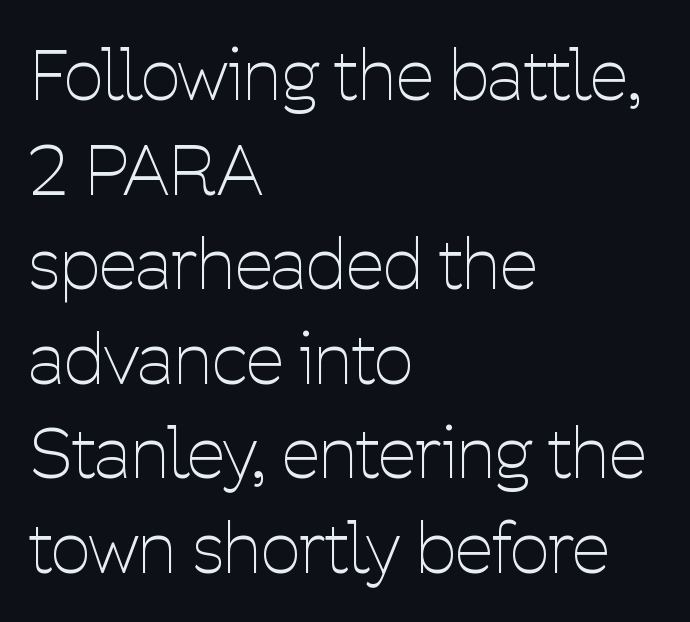
Q: Is the text bold? A: No.
Q: Is the text italic (slanted)? A: No, it is upright.
Q: Is the typeface a serif or a sans-serif typeface? A: Sans-serif.
Q: Is the text underlined? A: No.
Q: How is the paragraph aligned? A: Left-aligned.
Q: Is the spacing between letters normal or unusually wide? A: Normal.
Q: Is the spacing between lines tight, normal or loose? A: Normal.
Q: Width (condensed, normal, or wide)? A: Condensed.
Q: Stroke contrast? A: Low.
Q: x-height? A: Medium.
Q: Monospaced? A: No.
